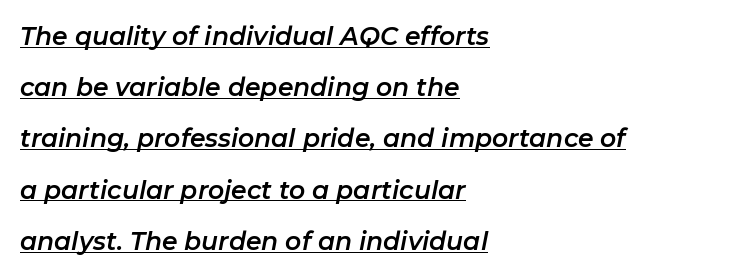
{"italic": "yes", "lean": "right", "slant_degrees": 11, "underline": "yes", "align": "left", "line_spacing": "loose", "line_spacing_ratio": 2.05, "letter_spacing": "normal", "letter_spacing_em": 0.0, "glyph_px": 25}
